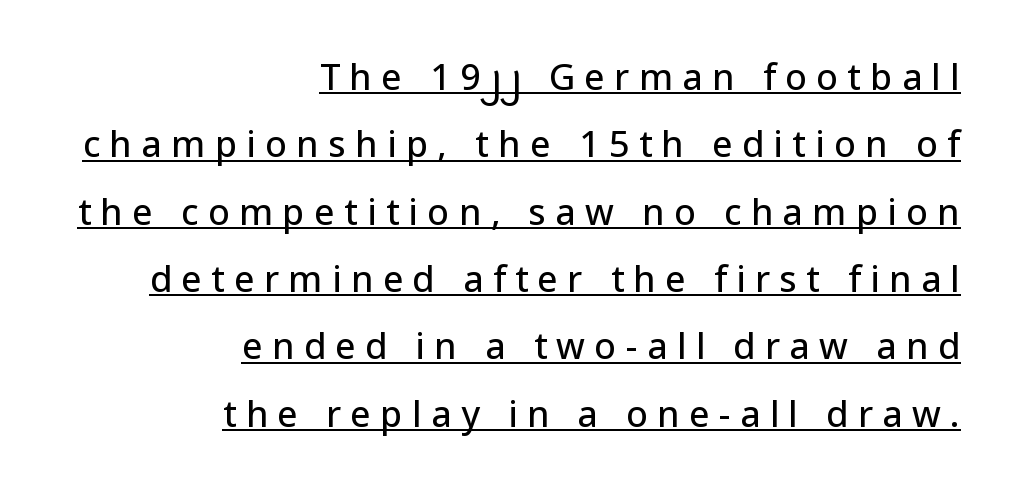
{"serif": "no", "italic": "no", "width": "normal", "stroke_contrast": "low", "x_height": "medium", "monospaced": "no", "underline": "yes", "align": "right", "line_spacing_ratio": 1.87, "letter_spacing": "wide", "letter_spacing_em": 0.26, "glyph_px": 36}
